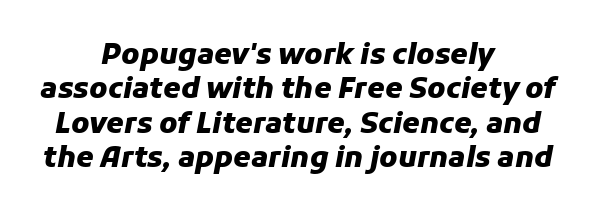
The image shows 28 px heavy type, italic (leaning right); set centered, line spacing 1.23x, normal letter spacing, not underlined; low stroke contrast and a medium x-height.
